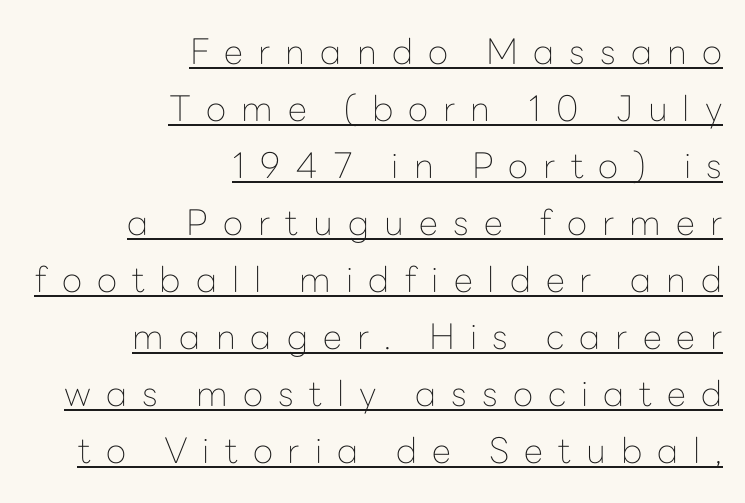
Q: Is the text bold? A: No.
Q: Is the text italic (slanted)? A: No, it is upright.
Q: Is the typeface a serif or a sans-serif typeface? A: Sans-serif.
Q: Is the text underlined? A: Yes.
Q: How is the paragraph aligned? A: Right-aligned.
Q: Is the spacing between letters normal or unusually wide? A: Unusually wide.
Q: Is the spacing between lines tight, normal or loose? A: Normal.
Q: Width (condensed, normal, or wide)? A: Normal.
Q: Stroke contrast? A: Low.
Q: x-height? A: Medium.
Q: Monospaced? A: No.
